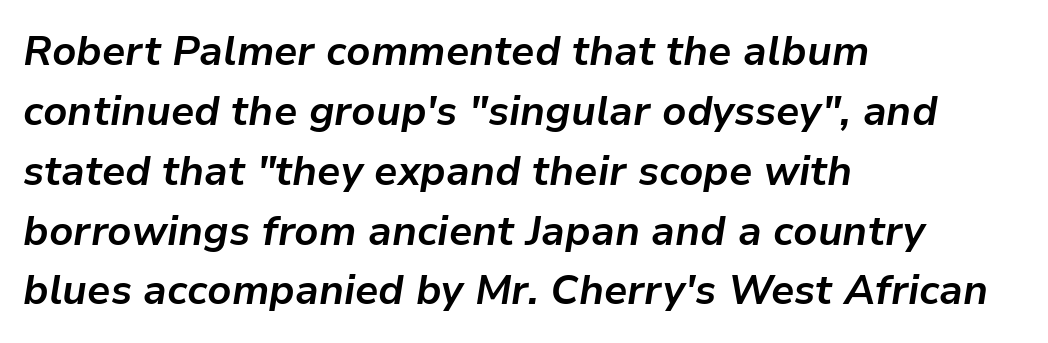
{"italic": "yes", "lean": "right", "slant_degrees": 9, "bold": "yes", "weight": "bold", "width": "normal", "stroke_contrast": "low", "x_height": "medium", "monospaced": "no", "underline": "no", "align": "left", "line_spacing": "normal", "line_spacing_ratio": 1.46, "letter_spacing": "normal", "letter_spacing_em": 0.0, "glyph_px": 41}
